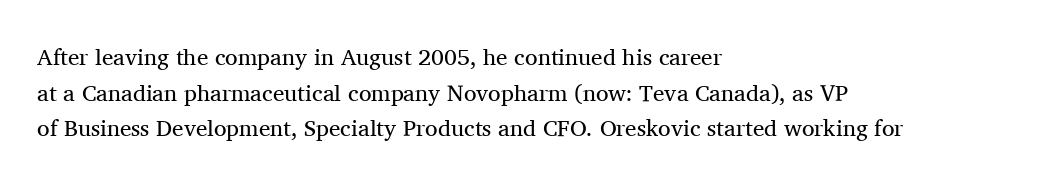
{"italic": "no", "bold": "no", "underline": "no", "align": "left", "line_spacing": "normal", "line_spacing_ratio": 1.55, "letter_spacing": "normal", "letter_spacing_em": 0.0, "glyph_px": 23}
